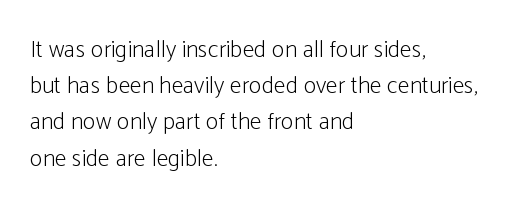
Default kerning and tracking; the words read as compact shapes. Tall strokes in this sample are plumb rather than angled. This rendering uses left alignment, leaving the right contour irregular. Students, observe: this is what conventionally led text looks like. Each stroke keeps to a modest, everyday thickness or less. Honestly, there is no underline to notice here at all.
